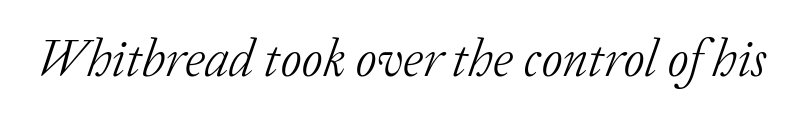
{"serif": "yes", "italic": "yes", "lean": "right", "slant_degrees": 20, "bold": "no", "weight": "light", "width": "normal", "stroke_contrast": "low", "x_height": "medium", "monospaced": "no", "underline": "no", "letter_spacing": "normal", "letter_spacing_em": 0.0, "glyph_px": 52}
